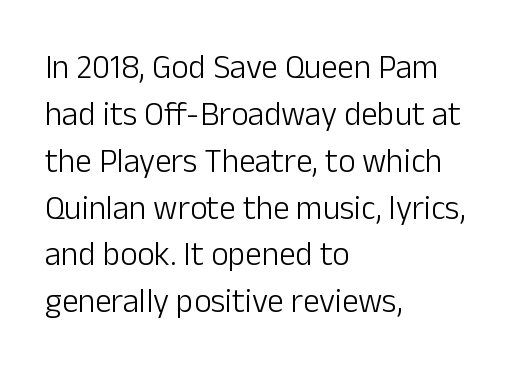
{"serif": "no", "italic": "no", "bold": "no", "weight": "light", "width": "normal", "stroke_contrast": "low", "x_height": "medium", "monospaced": "no", "underline": "no", "align": "left", "line_spacing": "normal", "line_spacing_ratio": 1.42, "letter_spacing": "normal", "letter_spacing_em": 0.0, "glyph_px": 33}
